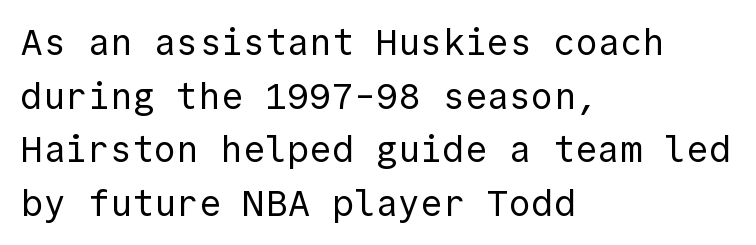
The image shows 37 px regular-weight sans-serif type, upright, monospaced; set left-aligned, normal line spacing (1.45x), normal letter spacing, not underlined; a medium x-height.
